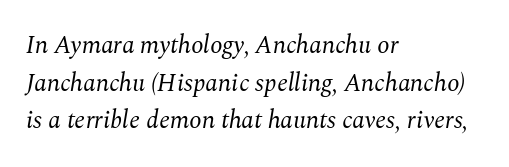
Q: Is the text bold? A: No.
Q: Is the text italic (slanted)? A: Yes, it leans right by about 10 degrees.
Q: Is the text underlined? A: No.
Q: How is the paragraph aligned? A: Left-aligned.
Q: Is the spacing between letters normal or unusually wide? A: Normal.
Q: Is the spacing between lines tight, normal or loose? A: Normal.
